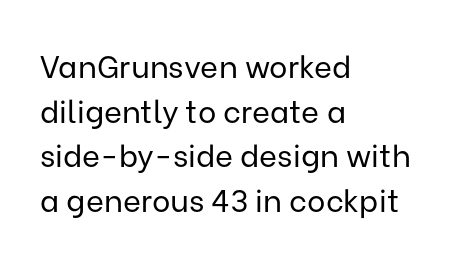
Q: Is the text bold? A: No.
Q: Is the text italic (slanted)? A: No, it is upright.
Q: Is the typeface a serif or a sans-serif typeface? A: Sans-serif.
Q: Is the text underlined? A: No.
Q: How is the paragraph aligned? A: Left-aligned.
Q: Is the spacing between letters normal or unusually wide? A: Normal.
Q: Is the spacing between lines tight, normal or loose? A: Normal.
Q: Width (condensed, normal, or wide)? A: Normal.
Q: Stroke contrast? A: Low.
Q: x-height? A: Medium.
Q: Monospaced? A: No.
